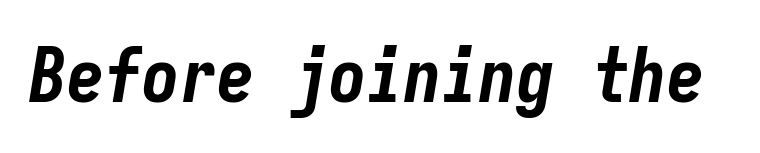
Honestly, there is no underline to notice here at all. Here the designer chose a console-style face with uniform glyph widths. Every character sits at an angle, as italics do. No extra tracking has been applied to these lines.
